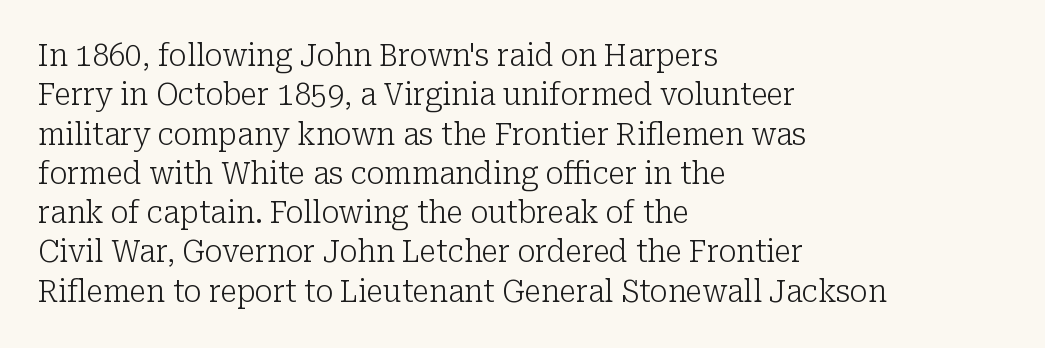
Q: Is the text bold? A: No.
Q: Is the text italic (slanted)? A: No, it is upright.
Q: Is the typeface a serif or a sans-serif typeface? A: Serif.
Q: Is the text underlined? A: No.
Q: How is the paragraph aligned? A: Left-aligned.
Q: Is the spacing between letters normal or unusually wide? A: Normal.
Q: Is the spacing between lines tight, normal or loose? A: Normal.
Q: Width (condensed, normal, or wide)? A: Normal.
Q: Stroke contrast? A: Low.
Q: x-height? A: Medium.
Q: Monospaced? A: No.
